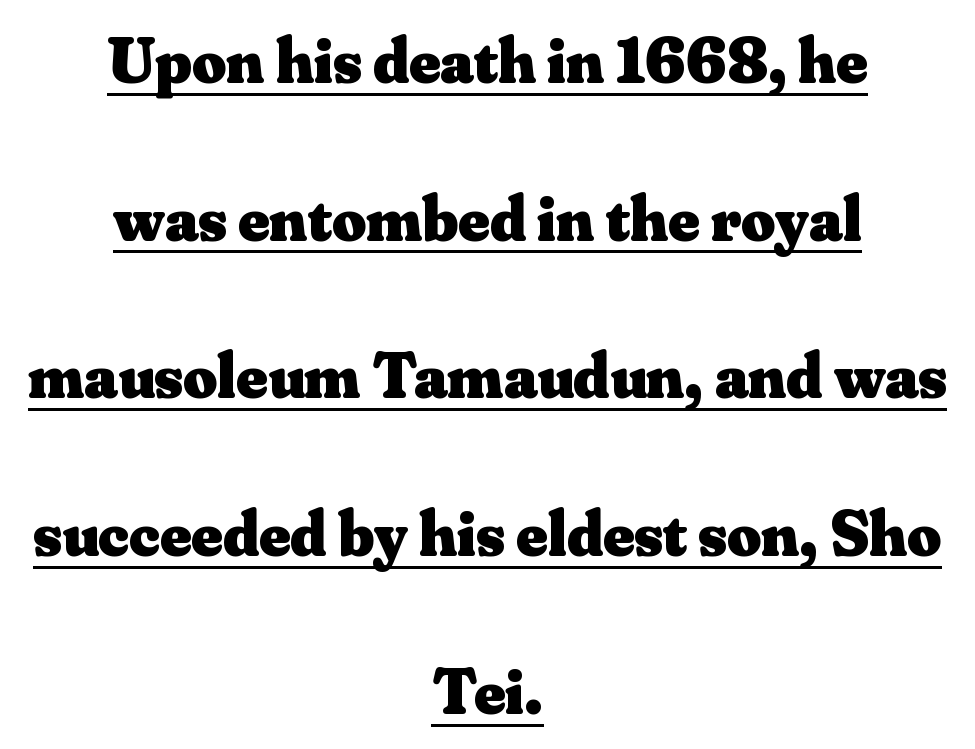
The image shows 66 px heavy serif type, upright; set centered, loose line spacing (2.39x), normal letter spacing, underlined; medium stroke contrast and a small x-height.
